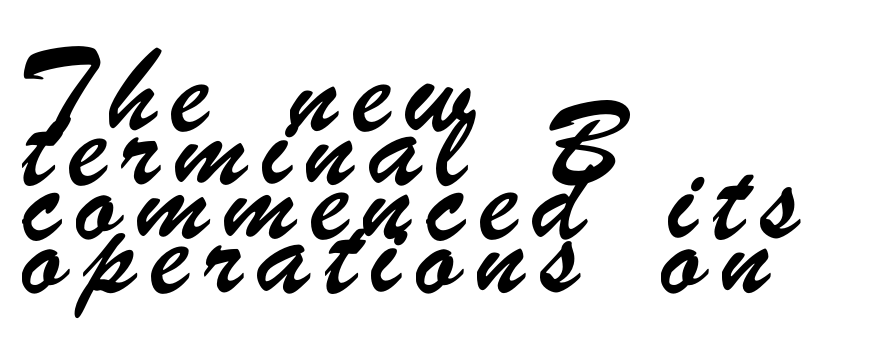
The image shows 53 px condensed sans-serif type; set left-aligned, tight line spacing (1.02x), unusually wide letter spacing (+0.26 em), not underlined; low stroke contrast and a small x-height.
